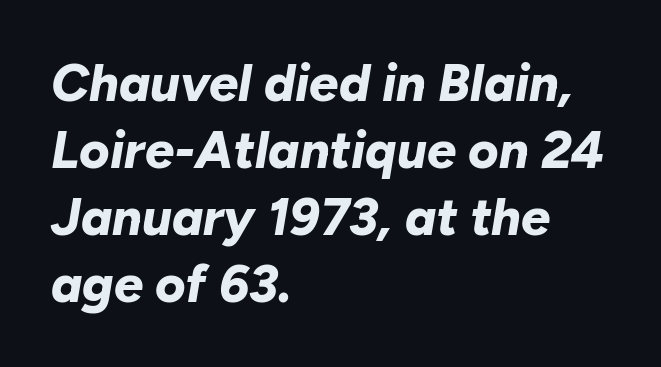
Check the space under the baseline: it is left empty. Note the varied advance widths — an 'i' is clearly narrower than an 'm'. Slanted lettering throughout. This sample is left-justified, so line endings fall wherever the words run out. Glyph-to-glyph distance matches everyday printed text. Reading down the column, the eye jumps a familiar distance to each next line.
